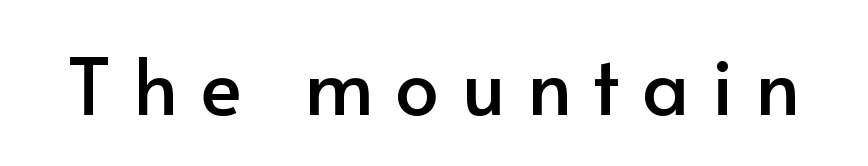
Q: Is the text italic (slanted)? A: No, it is upright.
Q: Is the typeface a serif or a sans-serif typeface? A: Sans-serif.
Q: Is the text underlined? A: No.
Q: Is the spacing between letters normal or unusually wide? A: Unusually wide.
Q: Width (condensed, normal, or wide)? A: Normal.
Q: Stroke contrast? A: Low.
Q: x-height? A: Small.
Q: Monospaced? A: No.
